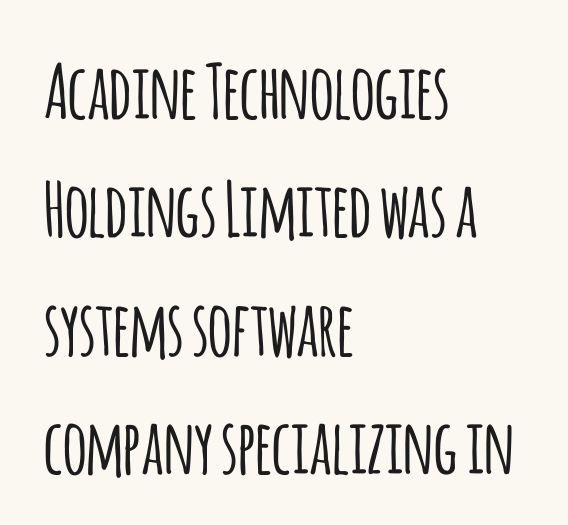
The image shows 75 px condensed sans-serif type, upright; set left-aligned, normal line spacing (1.58x), normal letter spacing, not underlined; low stroke contrast and a large x-height.
